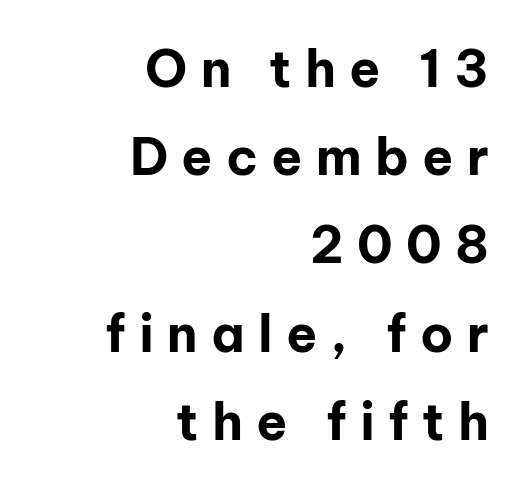
The image shows 51 px bold sans-serif type, upright; set right-aligned, line spacing 1.73x, unusually wide letter spacing (+0.26 em), not underlined; low stroke contrast and a medium x-height.
